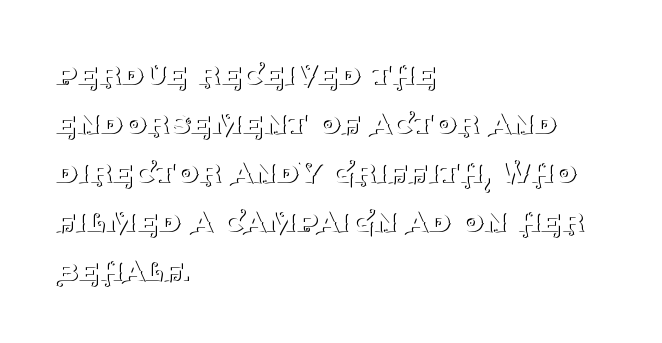
{"serif": "yes", "italic": "no", "bold": "no", "weight": "thin", "width": "normal", "stroke_contrast": "medium", "x_height": "large", "monospaced": "no", "underline": "no", "align": "left", "line_spacing": "normal", "line_spacing_ratio": 1.36, "letter_spacing": "normal", "letter_spacing_em": 0.0, "glyph_px": 36}
